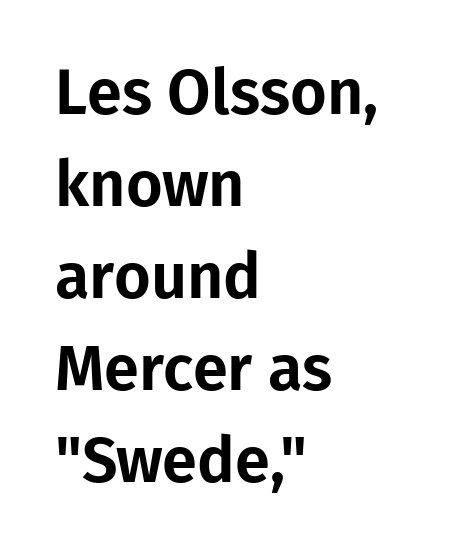
Q: Is the text italic (slanted)? A: No, it is upright.
Q: Is the typeface a serif or a sans-serif typeface? A: Sans-serif.
Q: Is the text underlined? A: No.
Q: How is the paragraph aligned? A: Left-aligned.
Q: Is the spacing between letters normal or unusually wide? A: Normal.
Q: Is the spacing between lines tight, normal or loose? A: Normal.
Q: Width (condensed, normal, or wide)? A: Normal.
Q: Stroke contrast? A: Low.
Q: x-height? A: Medium.
Q: Monospaced? A: No.
